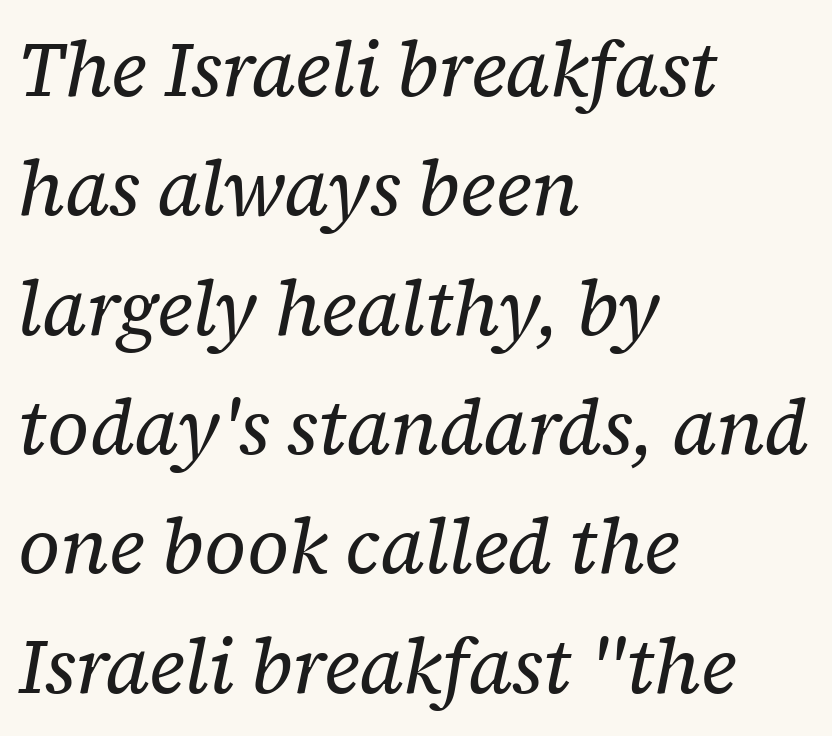
Vertical stems look standard width or narrower in stroke. No extra tracking has been applied to these lines. Character widths vary here, with narrow letters taking less room than wide ones. This rendering uses left alignment, leaving the right contour irregular. Beneath every word, the page is bare.
